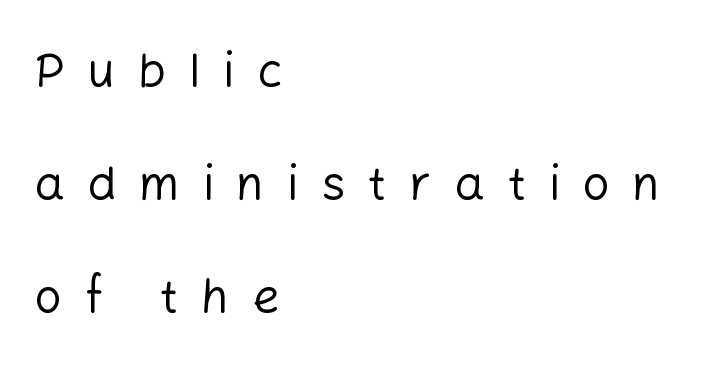
Note: no serifs on the glyphs. Beneath every word, the page is bare. If you drew a line through each stem, it would be perfectly vertical. Short note: letters widely spaced. The face used here is proportionally spaced, like ordinary book or web type.
